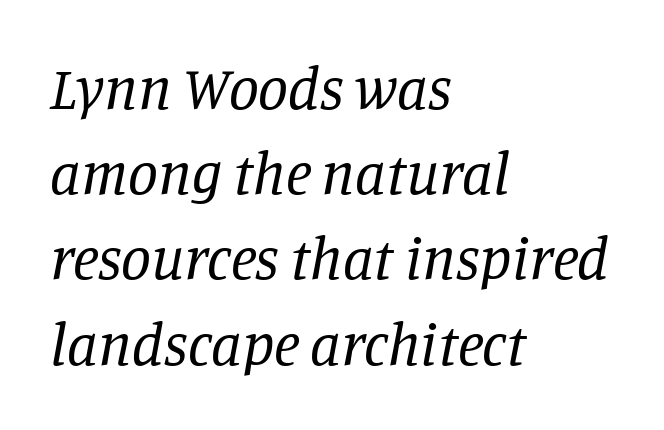
The image shows 60 px regular-weight serif type, italic (leaning right); set left-aligned, normal line spacing (1.42x), normal letter spacing, not underlined; low stroke contrast and a large x-height.
